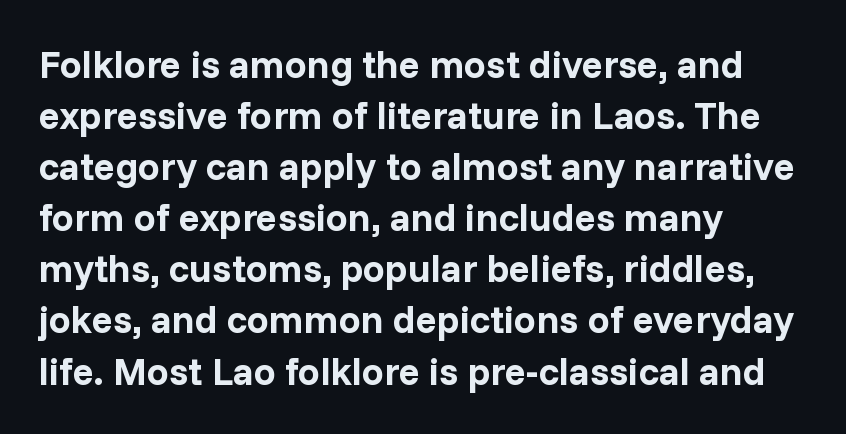
Which margin do the lines hug? The left one — the right edge is uneven. Varying glyph widths throughout — classic text-font behaviour. The specimen omits any rule beneath the text block's lines. Notice how descenders clear the ascenders below comfortably — that's standard leading.
